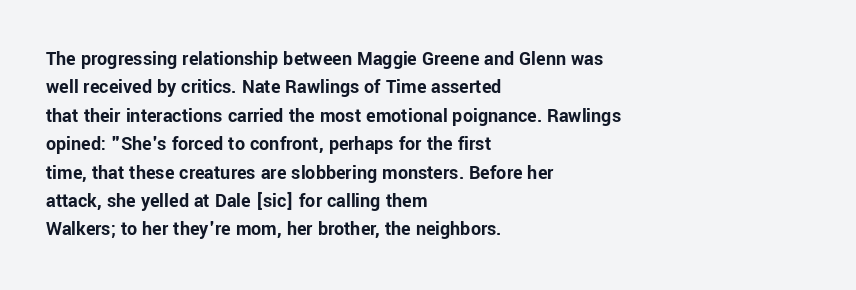
The image shows 20 px bold type, upright; set left-aligned, normal line spacing (1.42x), normal letter spacing, not underlined.
